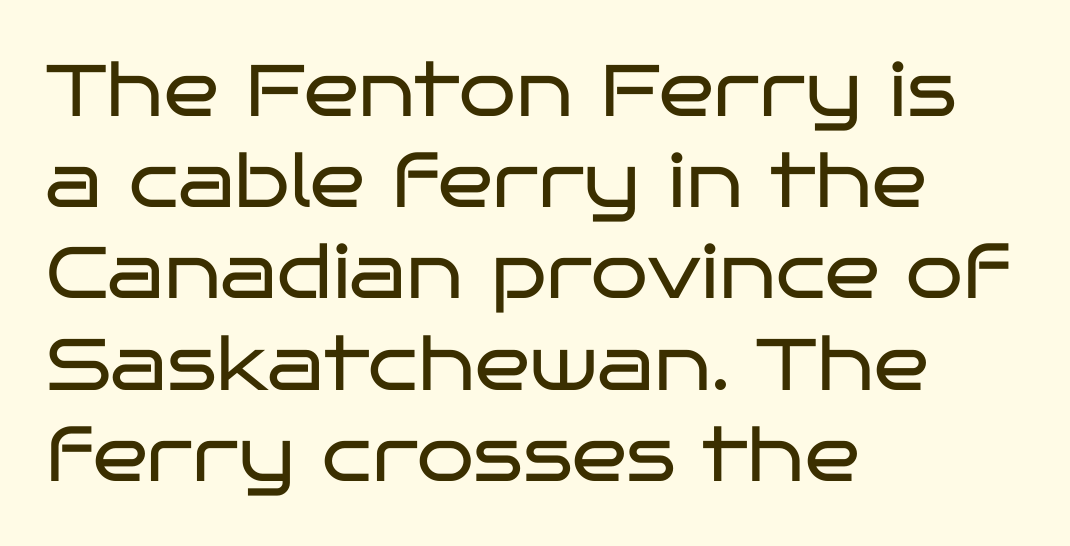
{"serif": "no", "italic": "no", "bold": "no", "weight": "regular", "width": "wide", "stroke_contrast": "low", "x_height": "large", "monospaced": "no", "underline": "no", "align": "left", "line_spacing": "normal", "line_spacing_ratio": 1.25, "letter_spacing": "normal", "letter_spacing_em": 0.0, "glyph_px": 73}
